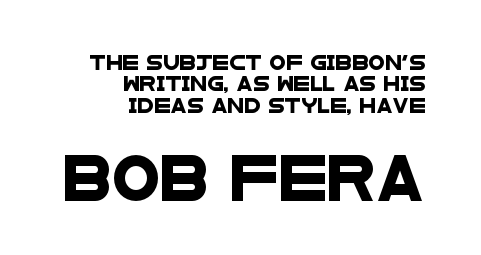
The image shows 44 px wide sans-serif type; set right-aligned, normal line spacing (1.43x), normal letter spacing, not underlined; the second (bottom) block is 2.93x larger; low stroke contrast and a large x-height.
